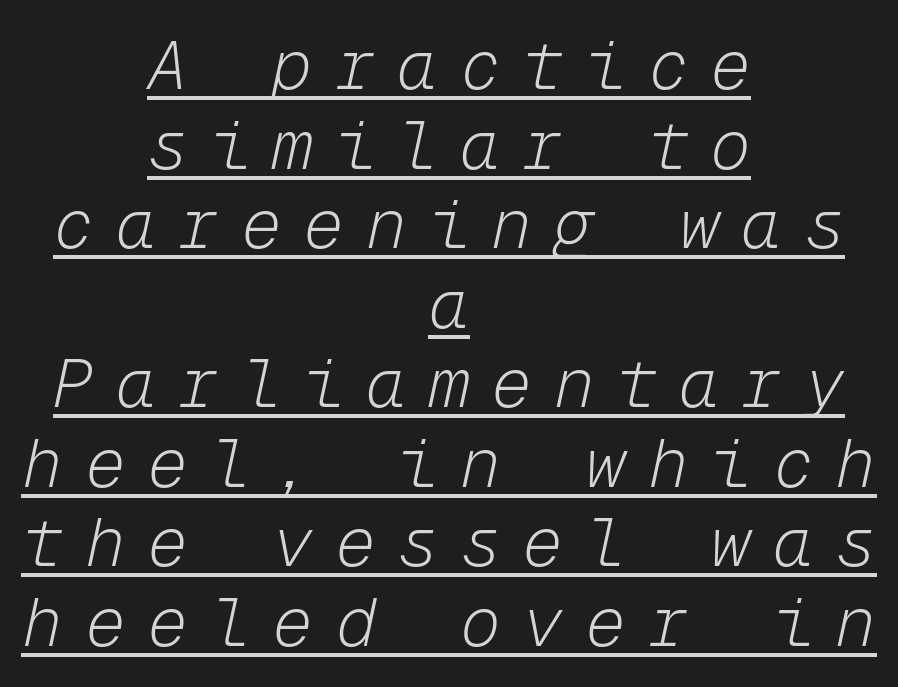
{"italic": "yes", "lean": "right", "slant_degrees": 12, "bold": "no", "weight": "light", "width": "normal", "stroke_contrast": "low", "x_height": "medium", "monospaced": "yes", "underline": "yes", "align": "center", "line_spacing_ratio": 1.17, "letter_spacing": "wide", "letter_spacing_em": 0.32, "glyph_px": 68}
